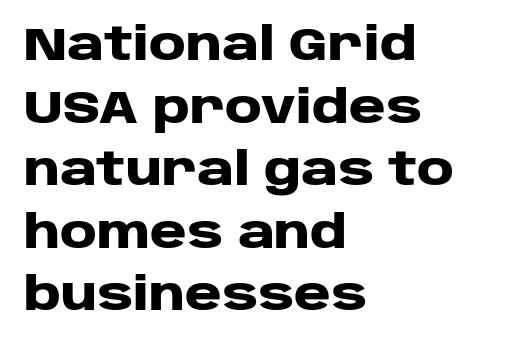
The image shows 45 px heavy, wide sans-serif type, upright; set left-aligned, normal line spacing (1.39x), normal letter spacing, not underlined; low stroke contrast and a large x-height.
